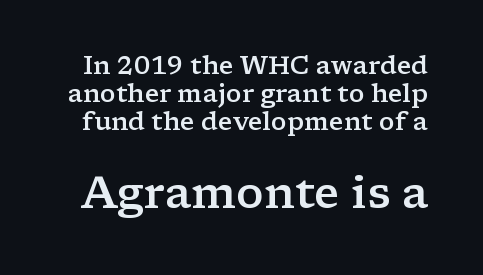
The passage shown has conventional tracking throughout. Size contrast runs from small at the top to large at the bottom. Tightly led — the rows are bunched. Classification — serif.
